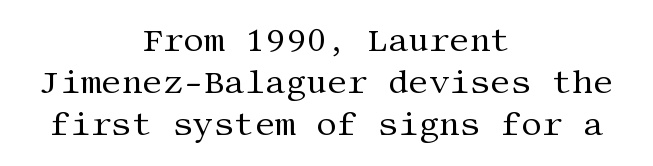
{"serif": "yes", "italic": "no", "bold": "no", "weight": "regular", "width": "normal", "stroke_contrast": "medium", "x_height": "large", "underline": "no", "align": "center", "line_spacing": "normal", "line_spacing_ratio": 1.32, "letter_spacing": "normal", "letter_spacing_em": 0.0, "glyph_px": 32}
